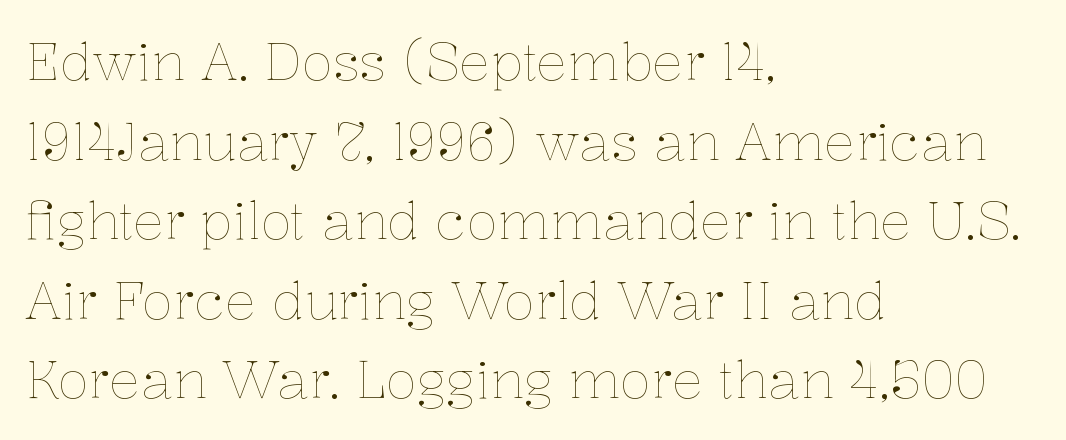
{"italic": "no", "bold": "no", "weight": "thin", "width": "normal", "stroke_contrast": "low", "x_height": "medium", "monospaced": "no", "underline": "no", "align": "left", "line_spacing": "normal", "line_spacing_ratio": 1.53, "letter_spacing": "normal", "letter_spacing_em": 0.0, "glyph_px": 52}
